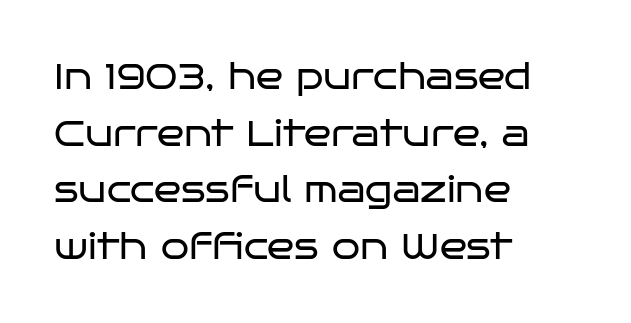
Each new line begins a customary step beneath the previous one. Where is the straight margin? On the left. Letter spacing: default. The typography opts for an upright posture over an oblique one. Spacing verdict: proportional, widths tailored to each character.
